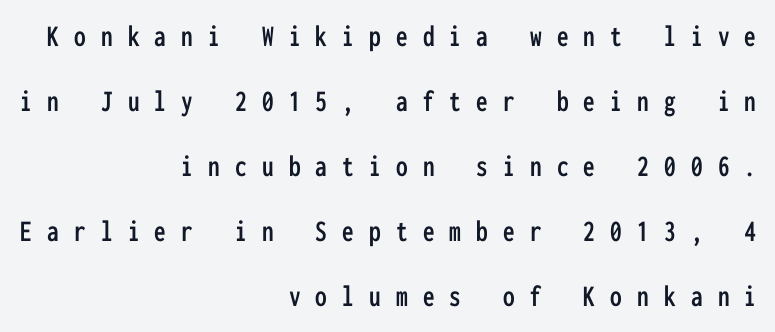
Q: Is the text italic (slanted)? A: No, it is upright.
Q: Is the typeface a serif or a sans-serif typeface? A: Sans-serif.
Q: Is the text underlined? A: No.
Q: How is the paragraph aligned? A: Right-aligned.
Q: Is the spacing between letters normal or unusually wide? A: Unusually wide.
Q: Is the spacing between lines tight, normal or loose? A: Loose.
Q: Width (condensed, normal, or wide)? A: Condensed.
Q: Stroke contrast? A: Low.
Q: x-height? A: Medium.
Q: Monospaced? A: Yes.
